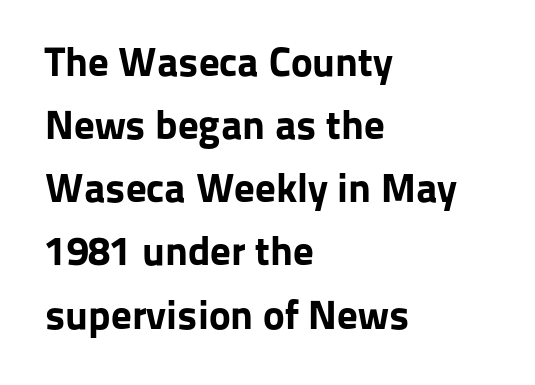
The image shows 41 px bold sans-serif type, upright; set left-aligned, normal line spacing (1.54x), normal letter spacing, not underlined; low stroke contrast and a medium x-height.
